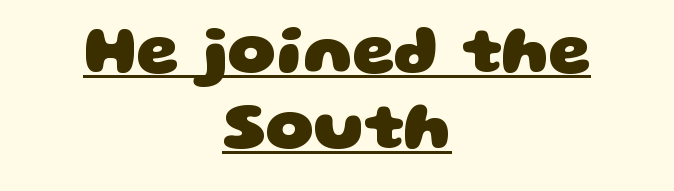
Q: Is the text bold? A: Yes.
Q: Is the typeface a serif or a sans-serif typeface? A: Sans-serif.
Q: Is the text underlined? A: Yes.
Q: How is the paragraph aligned? A: Centered.
Q: Is the spacing between letters normal or unusually wide? A: Normal.
Q: Is the spacing between lines tight, normal or loose? A: Tight.
Q: Width (condensed, normal, or wide)? A: Wide.
Q: Stroke contrast? A: Low.
Q: x-height? A: Large.
Q: Monospaced? A: No.
